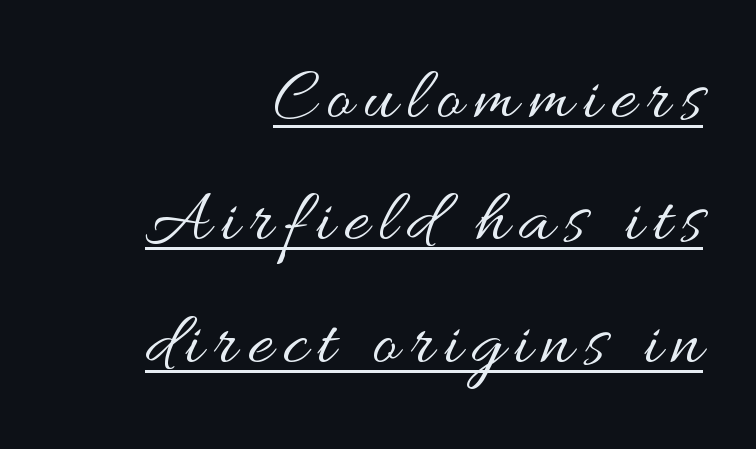
{"bold": "no", "weight": "regular", "width": "wide", "stroke_contrast": "medium", "x_height": "small", "monospaced": "no", "underline": "yes", "align": "right", "line_spacing": "normal", "line_spacing_ratio": 1.61, "glyph_px": 76}
